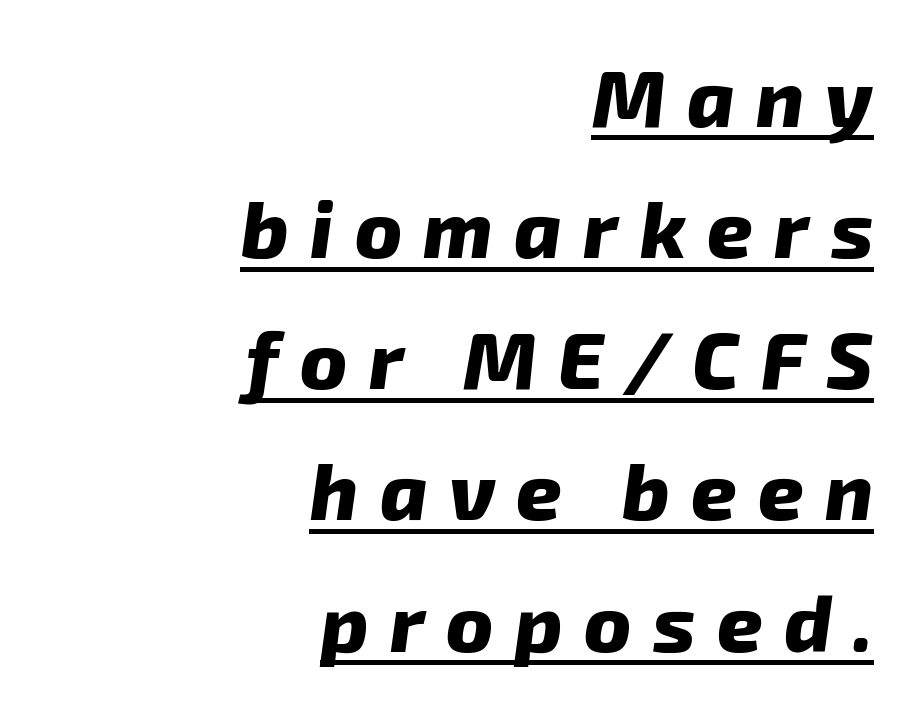
{"italic": "yes", "lean": "right", "slant_degrees": 8, "bold": "yes", "weight": "heavy", "width": "normal", "stroke_contrast": "low", "x_height": "medium", "monospaced": "no", "underline": "yes", "align": "right", "line_spacing": "normal", "line_spacing_ratio": 1.66, "letter_spacing": "wide", "letter_spacing_em": 0.27, "glyph_px": 79}
